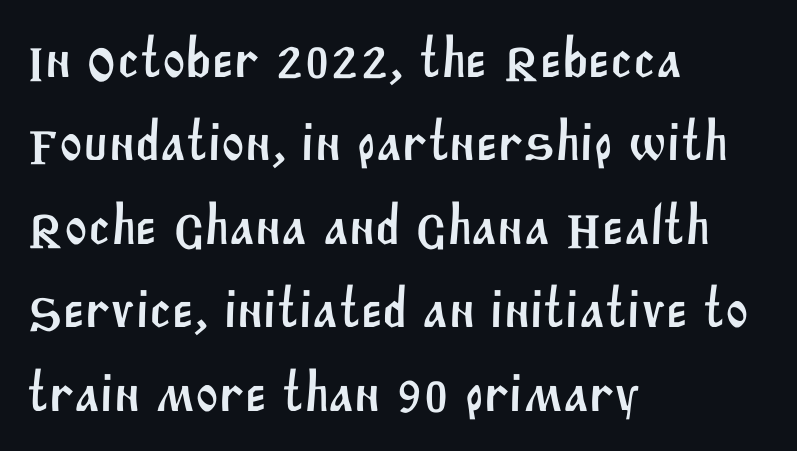
{"serif": "no", "width": "normal", "stroke_contrast": "medium", "x_height": "large", "monospaced": "no", "underline": "no", "align": "left", "line_spacing": "normal", "line_spacing_ratio": 1.49, "letter_spacing": "normal", "letter_spacing_em": 0.0, "glyph_px": 56}
